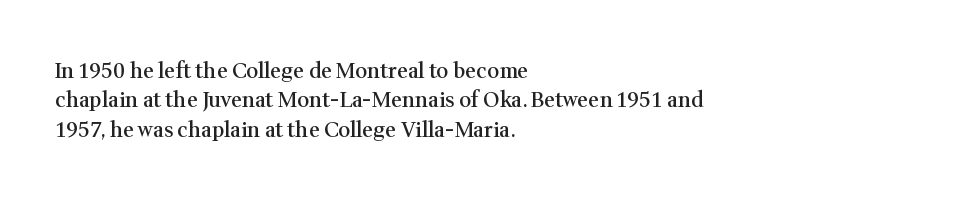
Q: Is the text bold? A: Semi-bold.
Q: Is the text italic (slanted)? A: No, it is upright.
Q: Is the text underlined? A: No.
Q: How is the paragraph aligned? A: Left-aligned.
Q: Is the spacing between letters normal or unusually wide? A: Normal.
Q: Is the spacing between lines tight, normal or loose? A: Normal.
